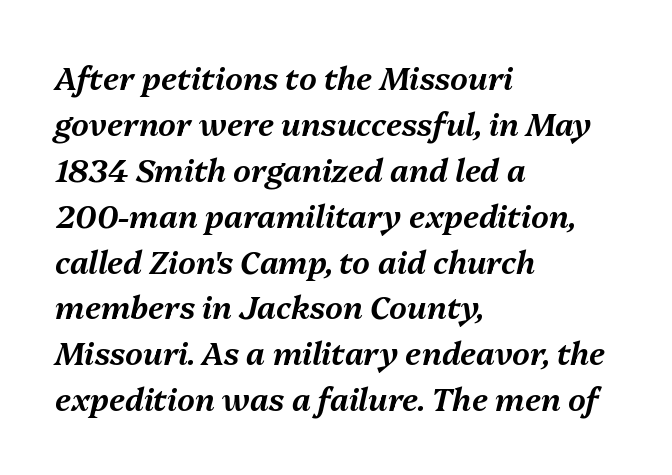
The image shows 31 px text type, italic (leaning right); set left-aligned, normal line spacing (1.48x), normal letter spacing, not underlined; medium stroke contrast and a medium x-height.
